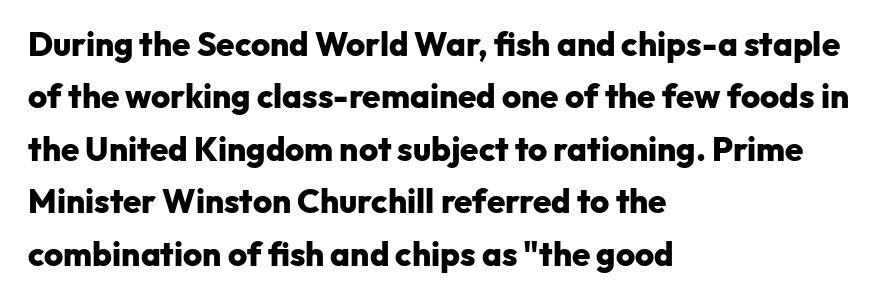
The image shows 33 px heavy sans-serif type, upright; set left-aligned, normal line spacing (1.59x), normal letter spacing, not underlined; low stroke contrast and a medium x-height.
